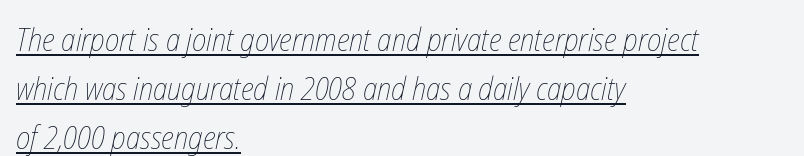
{"bold": "no", "weight": "thin", "width": "condensed", "stroke_contrast": "low", "x_height": "medium", "monospaced": "no", "underline": "yes", "align": "left", "line_spacing": "normal", "line_spacing_ratio": 1.53, "letter_spacing": "normal", "letter_spacing_em": 0.0, "glyph_px": 32}
